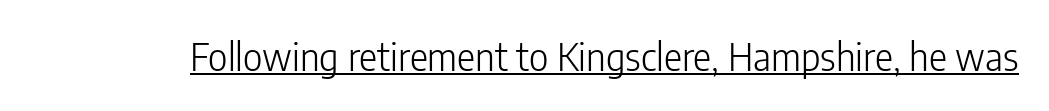
The image shows 38 px light, condensed sans-serif type, upright; set normal letter spacing, underlined; low stroke contrast and a medium x-height.
